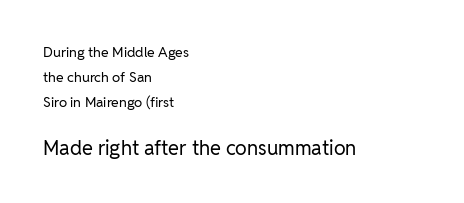
{"italic": "no", "bold": "no", "underline": "no", "align": "left", "line_spacing_ratio": 1.8, "letter_spacing": "normal", "letter_spacing_em": 0.0, "larger_block": "second", "size_ratio": 1.43, "glyph_px": 20}
